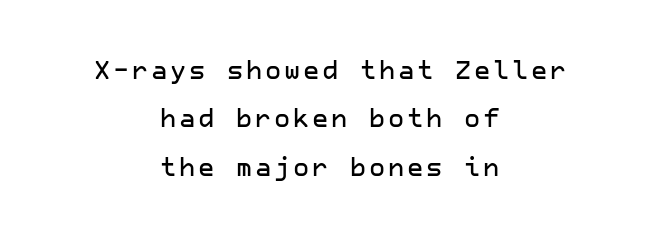
Characters remain perfectly vertical along every line. The setting favours the middle, as headings and verse often do. Vertically, the passage feels expansive, rows floating well apart. Unmarked baselines from the first word to the last.
